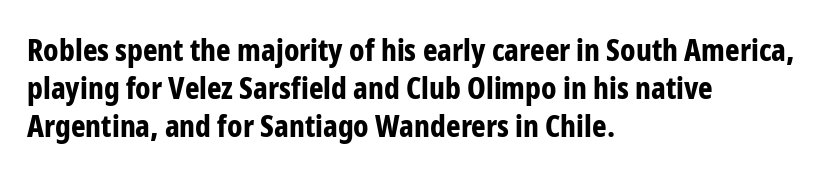
The horizontal fit of the characters is conventional and even. On the weight axis this lands at bold, roughly 700. This sample has the flowing, uneven cadence of proportional lettering. Has an underline been added? It has not. In terms of posture, this sample is upright. Layout note: lines flush left.
